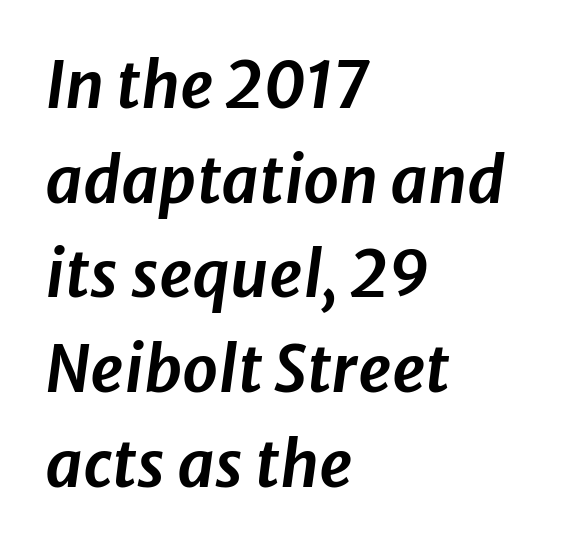
The image shows 64 px text type, italic (leaning right); set left-aligned, normal line spacing (1.48x), normal letter spacing, not underlined; low stroke contrast and a medium x-height.
